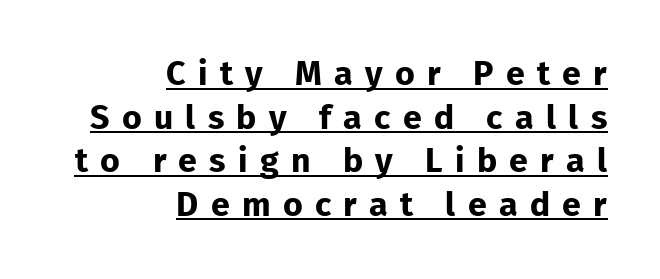
Q: Is the text bold? A: Yes.
Q: Is the text italic (slanted)? A: No, it is upright.
Q: Is the typeface a serif or a sans-serif typeface? A: Sans-serif.
Q: Is the text underlined? A: Yes.
Q: How is the paragraph aligned? A: Right-aligned.
Q: Is the spacing between letters normal or unusually wide? A: Unusually wide.
Q: Is the spacing between lines tight, normal or loose? A: Normal.
Q: Width (condensed, normal, or wide)? A: Normal.
Q: Stroke contrast? A: Low.
Q: x-height? A: Medium.
Q: Monospaced? A: No.
